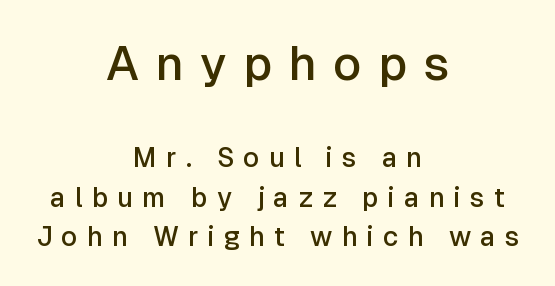
The image shows 48 px semibold sans-serif type, upright; set centered, normal line spacing (1.46x), unusually wide letter spacing (+0.34 em), not underlined; the first (top) block is 1.78x larger; low stroke contrast and a medium x-height.
